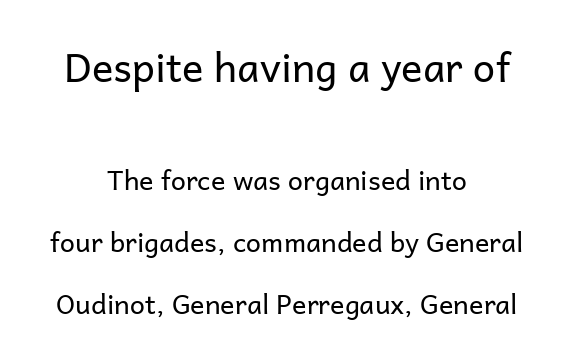
Q: Is the text bold? A: No.
Q: Is the text italic (slanted)? A: No, it is upright.
Q: Is the typeface a serif or a sans-serif typeface? A: Sans-serif.
Q: Is the text underlined? A: No.
Q: How is the paragraph aligned? A: Centered.
Q: Is the spacing between letters normal or unusually wide? A: Normal.
Q: Is the spacing between lines tight, normal or loose? A: Loose.
Q: Which block of text is set in a larger size, the first (top) or the second (bottom)? A: The first (top) one.
Q: Width (condensed, normal, or wide)? A: Normal.
Q: Stroke contrast? A: Low.
Q: x-height? A: Medium.
Q: Monospaced? A: No.
